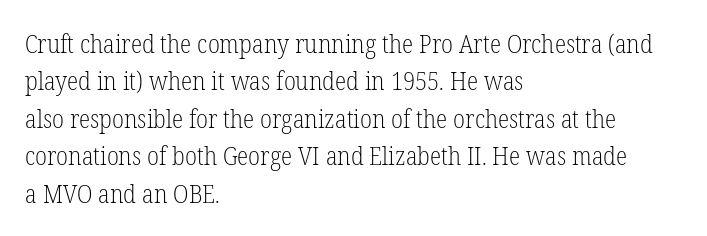
Q: Is the text bold? A: No.
Q: Is the text italic (slanted)? A: No, it is upright.
Q: Is the text underlined? A: No.
Q: How is the paragraph aligned? A: Left-aligned.
Q: Is the spacing between letters normal or unusually wide? A: Normal.
Q: Is the spacing between lines tight, normal or loose? A: Normal.
